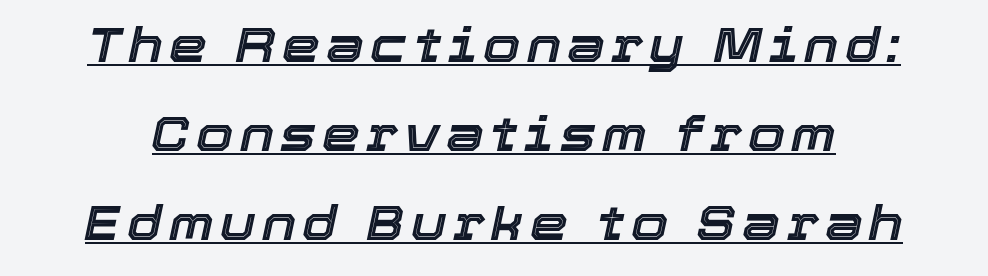
{"italic": "yes", "lean": "right", "slant_degrees": 12, "width": "normal", "x_height": "medium", "monospaced": "no", "underline": "yes", "line_spacing_ratio": 1.85, "glyph_px": 48}
